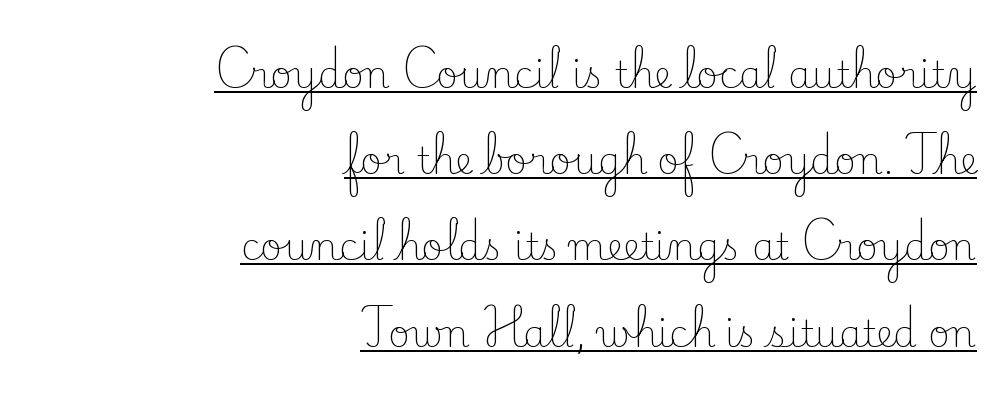
{"serif": "yes", "italic": "no", "bold": "no", "weight": "light", "width": "normal", "stroke_contrast": "low", "x_height": "small", "monospaced": "no", "underline": "yes", "align": "right", "line_spacing": "loose", "line_spacing_ratio": 2.33, "letter_spacing": "normal", "letter_spacing_em": 0.0, "glyph_px": 37}
